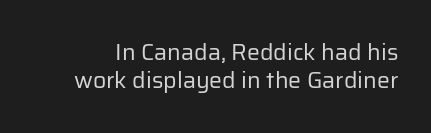
The image shows 23 px text type, upright; set line spacing 1.22x, normal letter spacing, not underlined.
